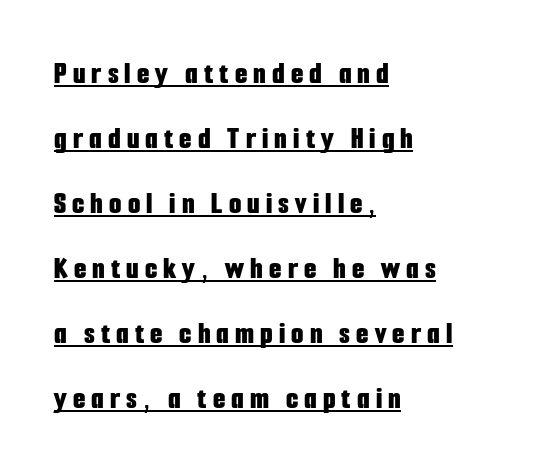
The image shows 32 px bold, condensed sans-serif type, upright; set left-aligned, loose line spacing (2.03x), underlined; low stroke contrast and a medium x-height.
